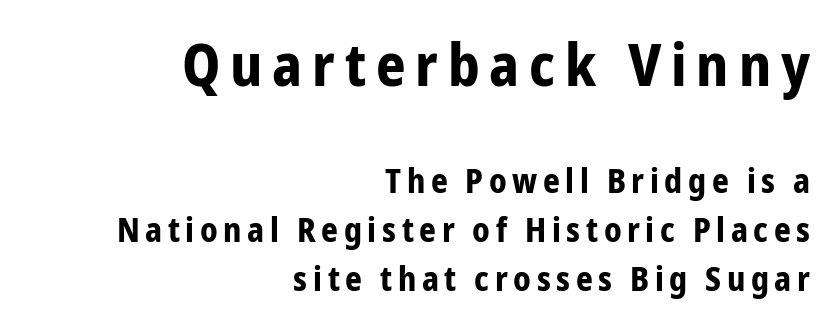
Q: Is the text bold? A: Yes.
Q: Is the text italic (slanted)? A: No, it is upright.
Q: Is the typeface a serif or a sans-serif typeface? A: Sans-serif.
Q: Is the text underlined? A: No.
Q: How is the paragraph aligned? A: Right-aligned.
Q: Is the spacing between lines tight, normal or loose? A: Normal.
Q: Which block of text is set in a larger size, the first (top) or the second (bottom)? A: The first (top) one.
Q: Width (condensed, normal, or wide)? A: Condensed.
Q: Stroke contrast? A: Low.
Q: x-height? A: Medium.
Q: Monospaced? A: No.
